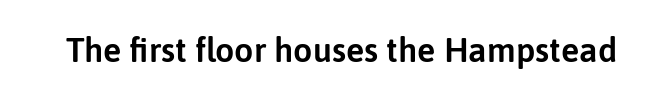
Q: Is the text italic (slanted)? A: No, it is upright.
Q: Is the typeface a serif or a sans-serif typeface? A: Sans-serif.
Q: Is the text underlined? A: No.
Q: Is the spacing between letters normal or unusually wide? A: Normal.
Q: Width (condensed, normal, or wide)? A: Normal.
Q: Stroke contrast? A: Low.
Q: x-height? A: Medium.
Q: Monospaced? A: No.
